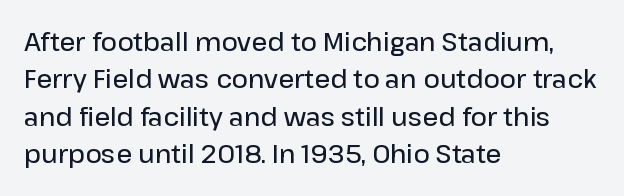
Standard letterfit; no display-style spreading of the glyphs. A bare baseline throughout the passage. Baseline-to-baseline distance is the conventional proportion of letter height. The axis of the letterforms is exactly vertical. The passage shown is semibold, sitting just below true bold. The lines are quadded left.
